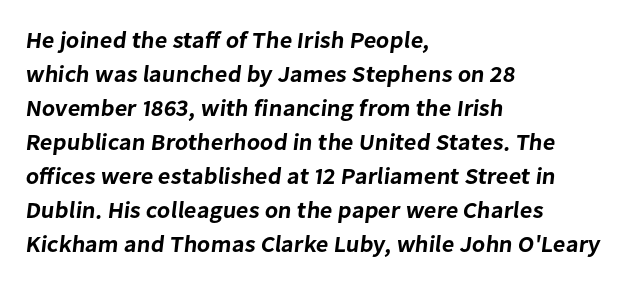
Honestly, the row spacing looks completely unremarkable. The setting favours the left margin, as ordinary paragraphs usually do. There is no visible air inserted between adjacent glyphs. Rule under the text: the space is simply empty.
